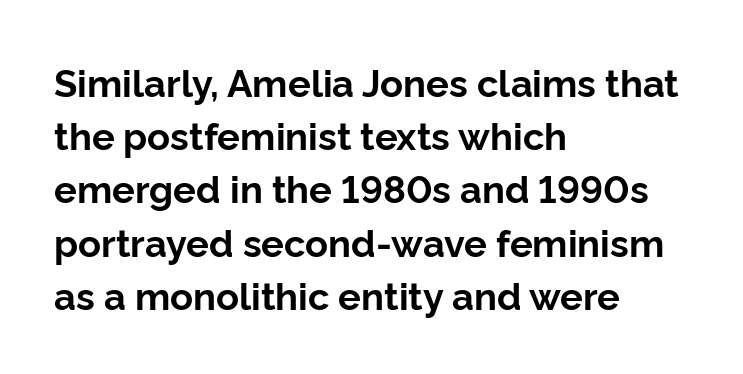
Look at the stroke-to-counter ratio: heavy, a bold. You can tell from the bare stems that sans-serif type was used. Horizontal bands of white between lines are of average thickness. You could call the tracking neutral — neither tight nor loose.
